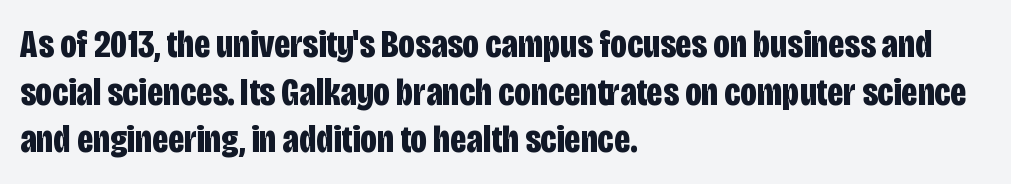
Q: Is the text bold? A: Yes.
Q: Is the text italic (slanted)? A: No, it is upright.
Q: Is the typeface a serif or a sans-serif typeface? A: Sans-serif.
Q: Is the text underlined? A: No.
Q: How is the paragraph aligned? A: Left-aligned.
Q: Is the spacing between letters normal or unusually wide? A: Normal.
Q: Width (condensed, normal, or wide)? A: Condensed.
Q: Stroke contrast? A: Low.
Q: x-height? A: Large.
Q: Monospaced? A: No.
